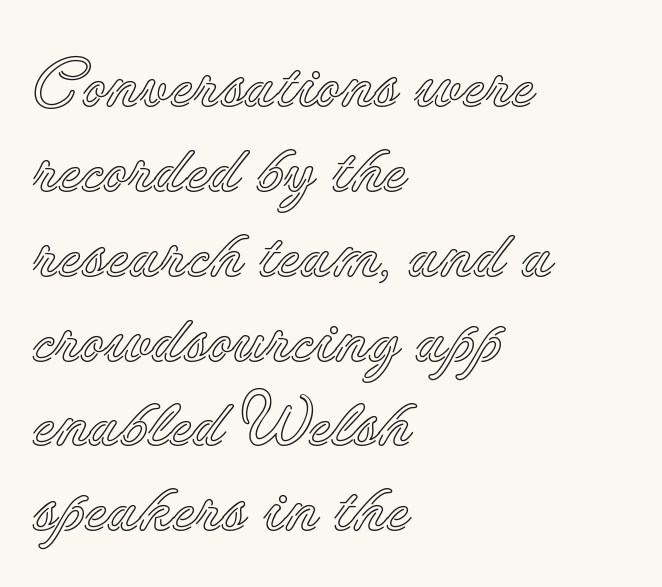
Short and long lines alike share a common starting point at left. The rendering uses natural spacing where letterforms have individual widths. Here the glyphs are tracked normally, forming tight word shapes. Anything drawn beneath the words? Only blank space.
